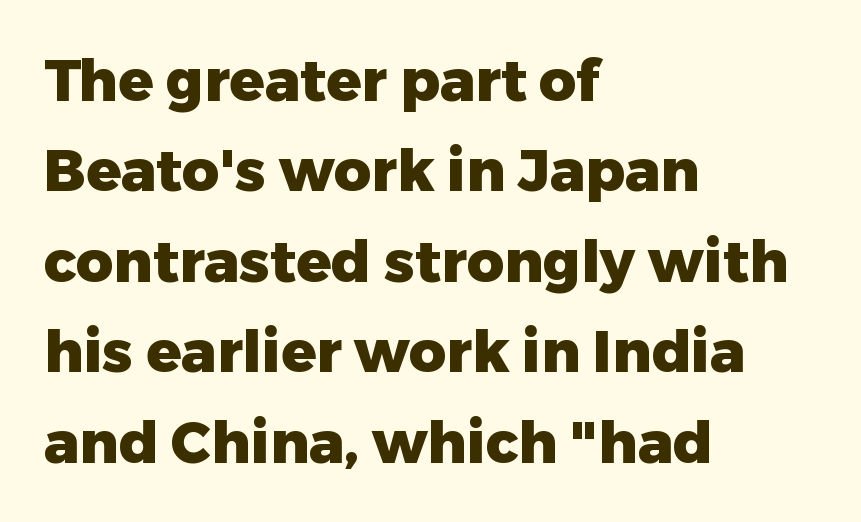
Q: Is the text bold? A: Yes.
Q: Is the text italic (slanted)? A: No, it is upright.
Q: Is the typeface a serif or a sans-serif typeface? A: Sans-serif.
Q: Is the text underlined? A: No.
Q: How is the paragraph aligned? A: Left-aligned.
Q: Is the spacing between letters normal or unusually wide? A: Normal.
Q: Is the spacing between lines tight, normal or loose? A: Normal.
Q: Width (condensed, normal, or wide)? A: Normal.
Q: Stroke contrast? A: Low.
Q: x-height? A: Medium.
Q: Monospaced? A: No.
